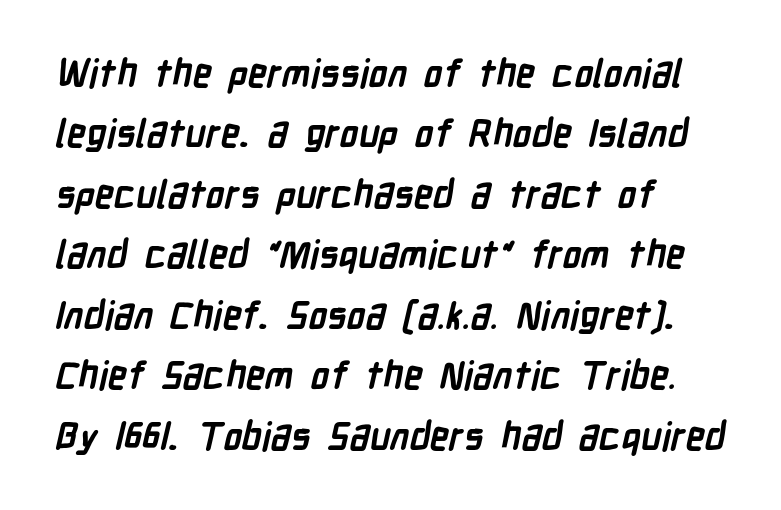
The image shows 38 px semibold, condensed sans-serif type; set left-aligned, normal line spacing (1.59x), normal letter spacing, not underlined; low stroke contrast and a medium x-height.
